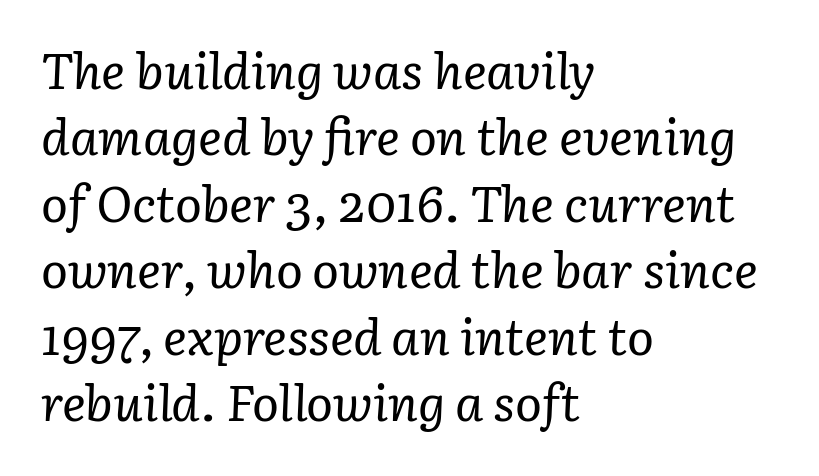
The string is rendered with underlining switched off. Observe the lean: these are italic letterforms. Is this a fixed-width face? No — the glyphs have proportional, varying widths. Nothing unusual about the tracking: characters are spaced as the font intends. Line starts are locked; line ends wander. A quiet, ordinary-to-light weight characterises the typeface.
